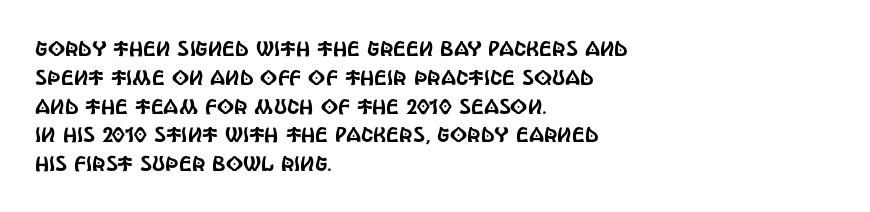
The image shows 21 px text type, upright; set left-aligned, normal line spacing (1.37x), normal letter spacing, not underlined.
